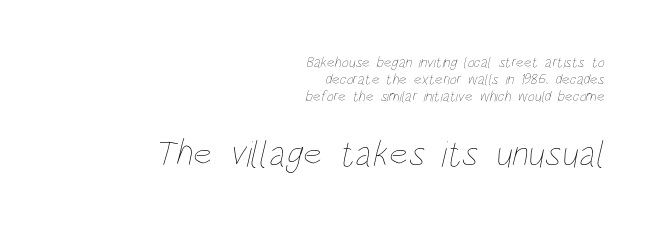
This rendering features lettering with no underline. Whoever set this chose condensed vertical rhythm over breathing room. Students, note that the glyphs here touch the page at normal intervals. Look at the glyph heights: the lower group is clearly the bigger setting.
